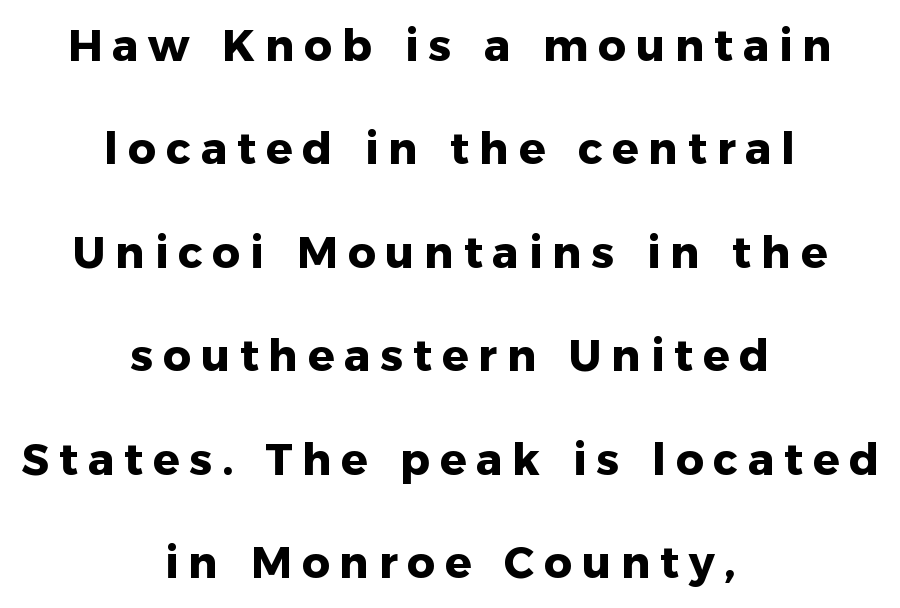
{"serif": "no", "italic": "no", "bold": "yes", "weight": "heavy", "width": "normal", "stroke_contrast": "low", "x_height": "medium", "monospaced": "no", "underline": "no", "align": "center", "line_spacing": "loose", "line_spacing_ratio": 2.35, "letter_spacing": "wide", "letter_spacing_em": 0.22, "glyph_px": 44}
